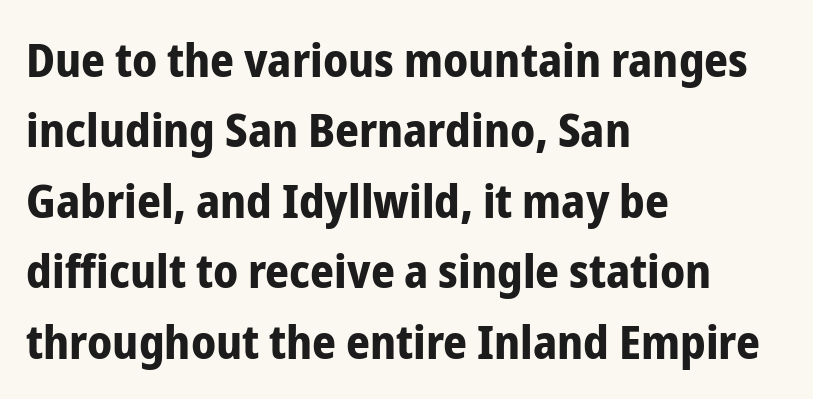
The image shows 47 px bold, condensed sans-serif type, upright; set left-aligned, normal line spacing (1.5x), normal letter spacing, not underlined; low stroke contrast and a medium x-height.
